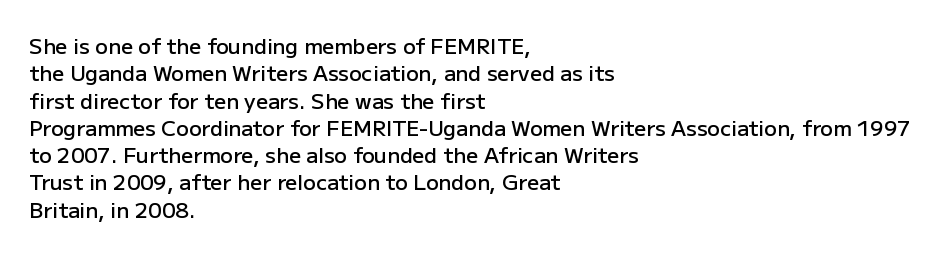
Line beginnings align vertically; line endings do not. Weight: semibold (demi). Tracking here is standard; glyphs follow each other at the usual distance. If you drew a line through each stem, it would be perfectly vertical. Has an underline been added? It has not.
